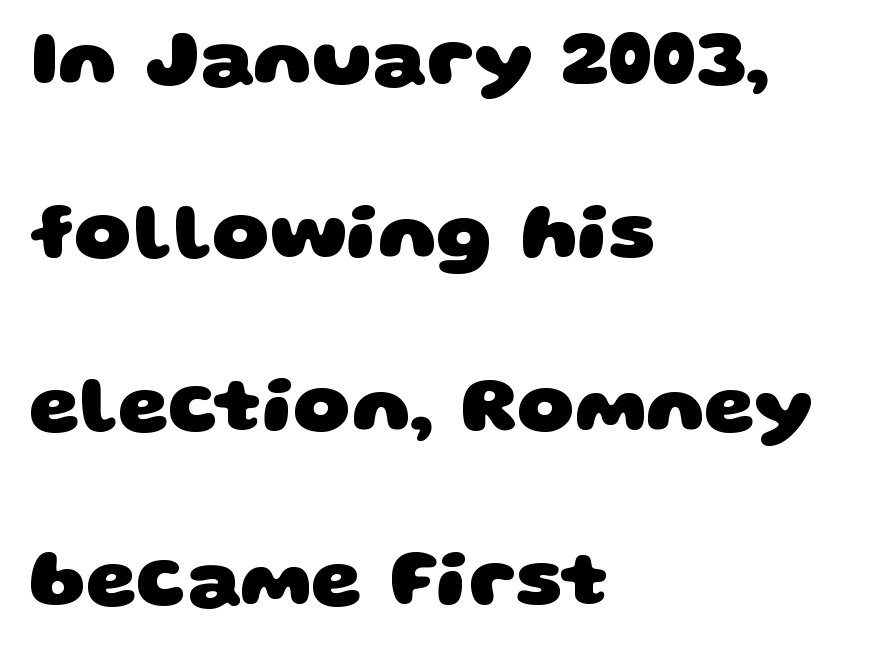
{"serif": "no", "bold": "yes", "weight": "heavy", "width": "wide", "stroke_contrast": "low", "x_height": "large", "monospaced": "no", "underline": "no", "align": "left", "line_spacing": "loose", "line_spacing_ratio": 2.17, "letter_spacing": "normal", "letter_spacing_em": 0.0, "glyph_px": 80}
